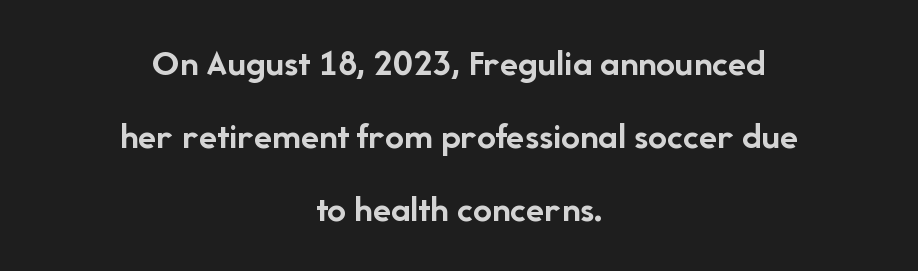
{"serif": "no", "italic": "no", "bold": "yes", "weight": "semibold", "width": "normal", "stroke_contrast": "low", "x_height": "medium", "monospaced": "no", "underline": "no", "align": "center", "line_spacing": "loose", "line_spacing_ratio": 1.92, "letter_spacing": "normal", "letter_spacing_em": 0.0, "glyph_px": 38}
